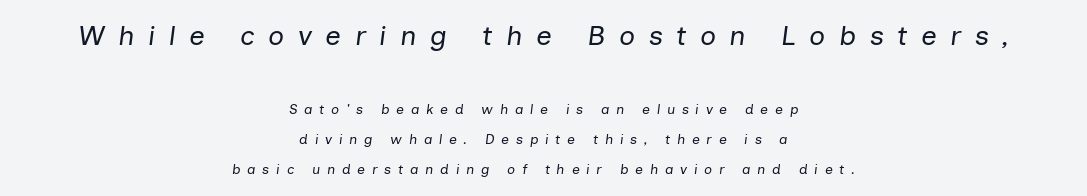
{"italic": "yes", "lean": "right", "slant_degrees": 7, "bold": "no", "weight": "regular", "width": "normal", "stroke_contrast": "low", "x_height": "medium", "monospaced": "no", "underline": "no", "align": "center", "line_spacing": "loose", "line_spacing_ratio": 2.13, "letter_spacing": "wide", "letter_spacing_em": 0.48, "larger_block": "first", "size_ratio": 2.0, "glyph_px": 28}
